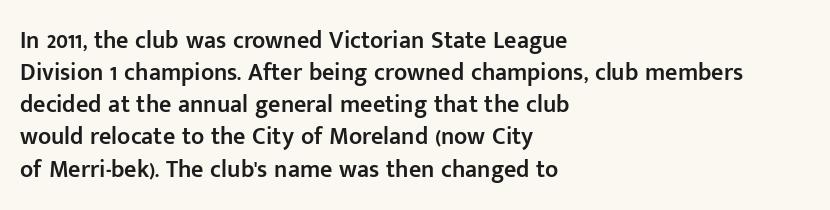
{"italic": "no", "bold": "semi", "underline": "no", "align": "left", "line_spacing": "normal", "line_spacing_ratio": 1.34, "letter_spacing": "normal", "letter_spacing_em": 0.0, "glyph_px": 24}
